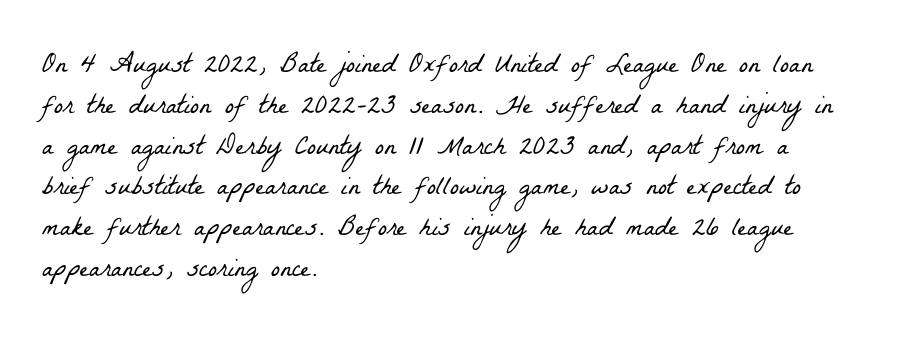
Nothing unusual about the tracking: characters are spaced as the font intends. The compositor pushed each line to the left boundary. Vertical stems look standard width or narrower in stroke. Rule under the text: the space is simply empty. Baseline-to-baseline distance is the conventional proportion of letter height.
